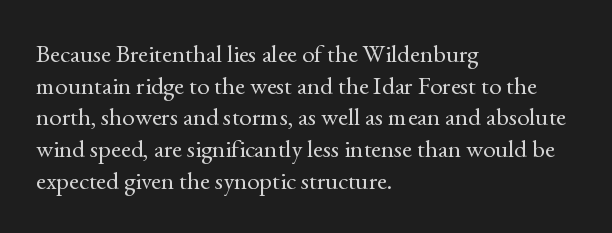
The image shows 25 px text type, upright; set left-aligned, normal line spacing (1.27x), normal letter spacing, not underlined.
